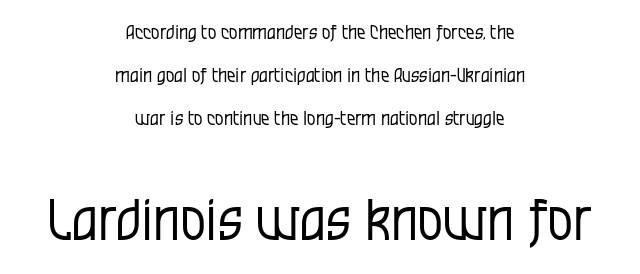
Check under the words: just untouched page. The letters stand straight up with perfectly vertical stems. The rendering uses natural spacing where letterforms have individual widths. Is the letter spacing exaggerated? No — it looks like the ordinary default.
